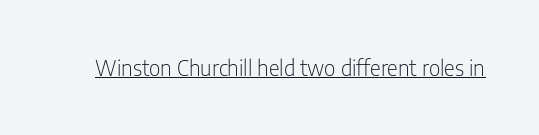
Italic: no, the glyphs are upright roman. You can see a thin bar hugging the bottom of the glyphs. Nothing heavy about these letters — not bold at all. Look at the tracking — it's just the regular setting, nothing added.
